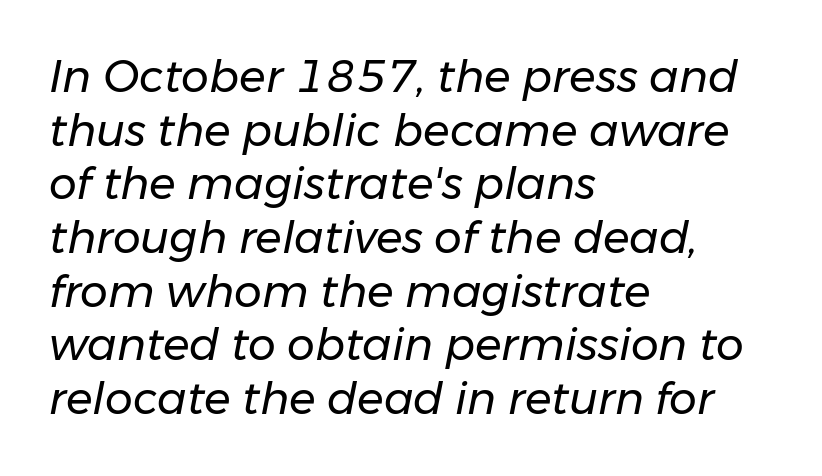
Each letter keeps its own natural width here, so spacing adapts to shape. The typography opts for an oblique posture over an upright one. The letterforms sit at book weight or below. Reading down the block, your eye returns to a fixed left position each line.
